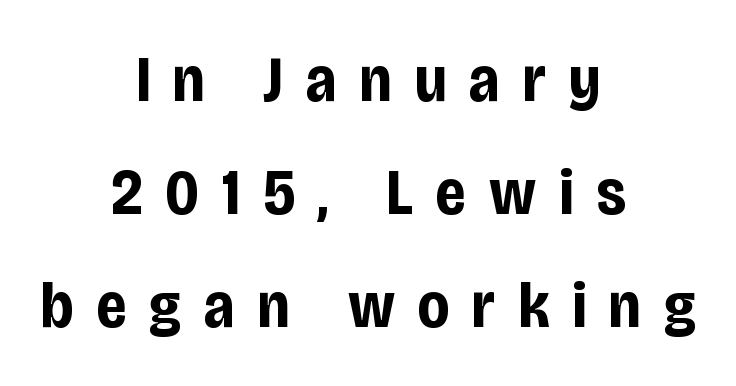
Q: Is the text bold? A: Yes.
Q: Is the text italic (slanted)? A: No, it is upright.
Q: Is the typeface a serif or a sans-serif typeface? A: Sans-serif.
Q: Is the text underlined? A: No.
Q: How is the paragraph aligned? A: Centered.
Q: Is the spacing between letters normal or unusually wide? A: Unusually wide.
Q: Width (condensed, normal, or wide)? A: Condensed.
Q: Stroke contrast? A: Low.
Q: x-height? A: Large.
Q: Monospaced? A: No.
